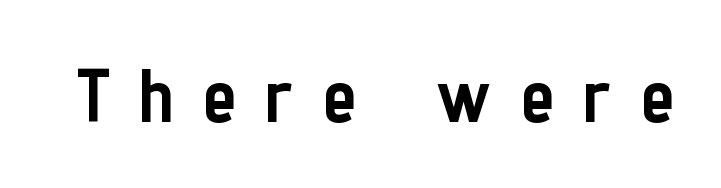
The image shows 76 px semibold, condensed sans-serif type, upright; set unusually wide letter spacing (+0.39 em), not underlined; low stroke contrast and a medium x-height.
